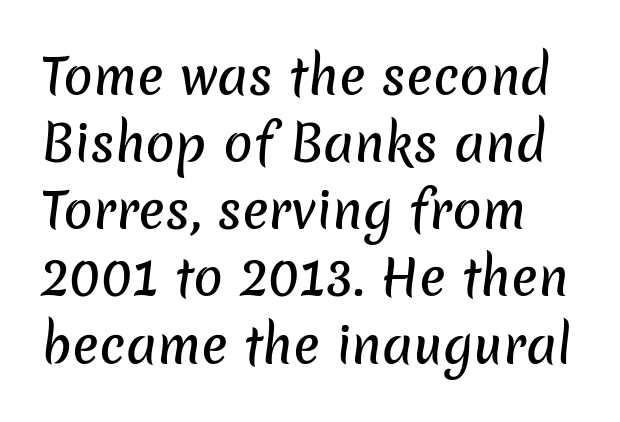
The image shows 49 px sans-serif type; set normal line spacing (1.37x), normal letter spacing, not underlined; low stroke contrast and a medium x-height.
